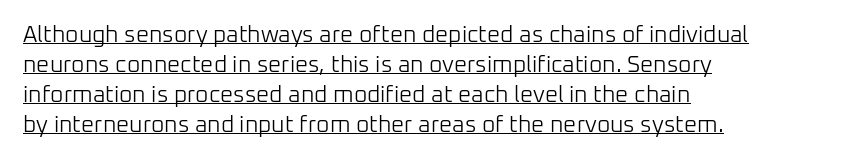
Q: Is the text bold? A: No.
Q: Is the text italic (slanted)? A: No, it is upright.
Q: Is the text underlined? A: Yes.
Q: How is the paragraph aligned? A: Left-aligned.
Q: Is the spacing between letters normal or unusually wide? A: Normal.
Q: Is the spacing between lines tight, normal or loose? A: Normal.
